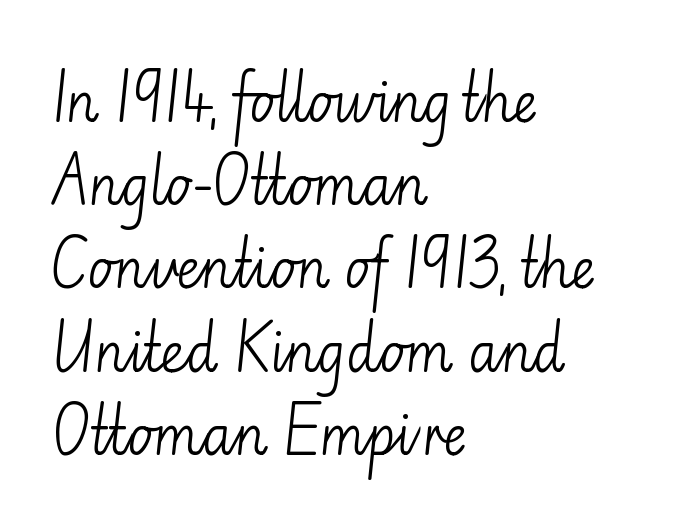
The image shows 53 px light sans-serif type; set left-aligned, normal line spacing (1.57x), normal letter spacing, not underlined; low stroke contrast and a small x-height.
